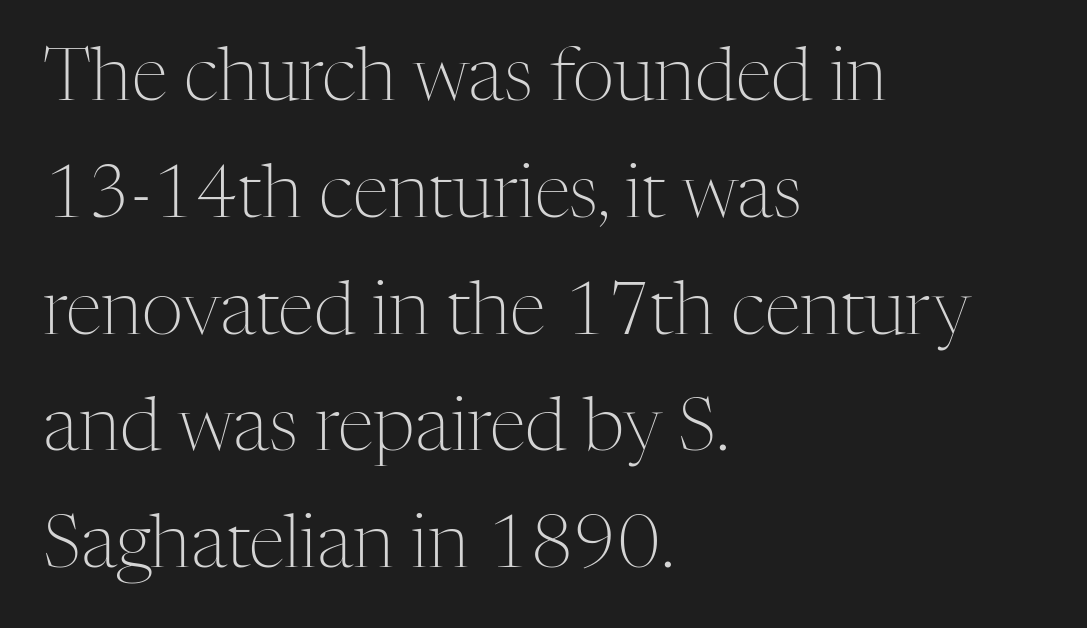
The image shows 73 px light serif type, upright; set left-aligned, normal line spacing (1.6x), normal letter spacing, not underlined; medium stroke contrast and a medium x-height.
